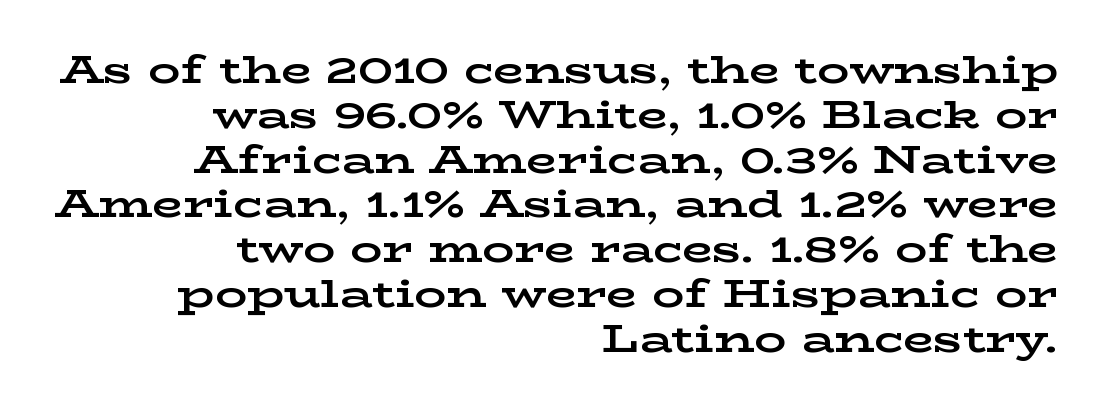
{"serif": "yes", "italic": "no", "bold": "yes", "weight": "bold", "width": "wide", "stroke_contrast": "low", "x_height": "medium", "monospaced": "no", "underline": "no", "align": "right", "line_spacing": "tight", "line_spacing_ratio": 1.12, "letter_spacing": "normal", "letter_spacing_em": 0.0, "glyph_px": 40}
